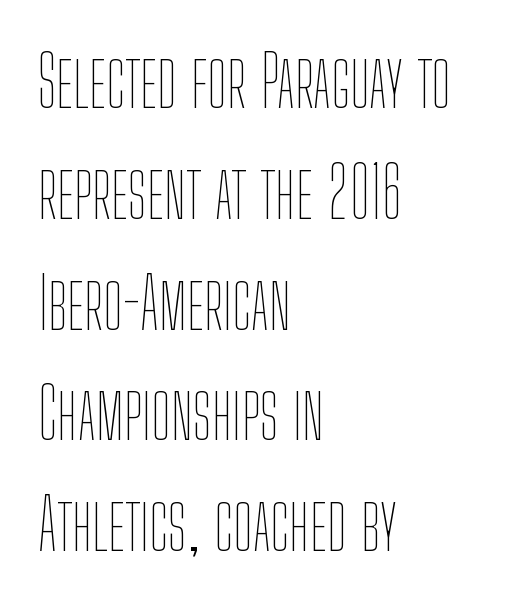
{"italic": "no", "bold": "no", "weight": "thin", "width": "condensed", "stroke_contrast": "low", "x_height": "medium", "monospaced": "no", "underline": "no", "align": "left", "line_spacing": "normal", "line_spacing_ratio": 1.56, "letter_spacing": "normal", "letter_spacing_em": 0.0, "glyph_px": 71}
